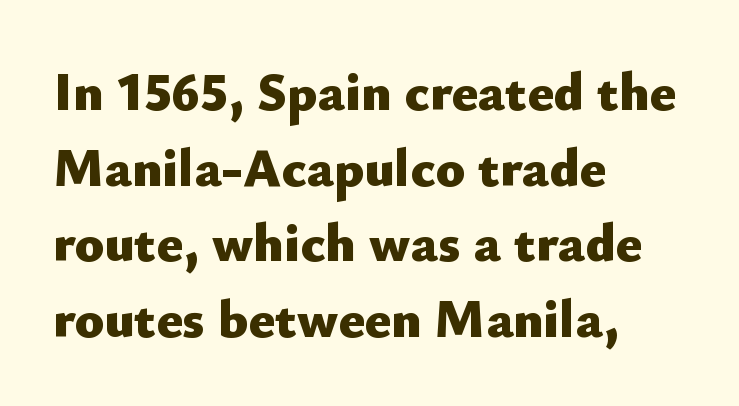
Ordinary non-slanted type is in use. The lines are quadded left. Each word holds together tightly as a unit, with standard inter-letter gaps. The foot of each line stays bare and open. Vertically, the passage feels balanced, rows spaced as you'd expect. A sans-serif font was chosen for this passage.
